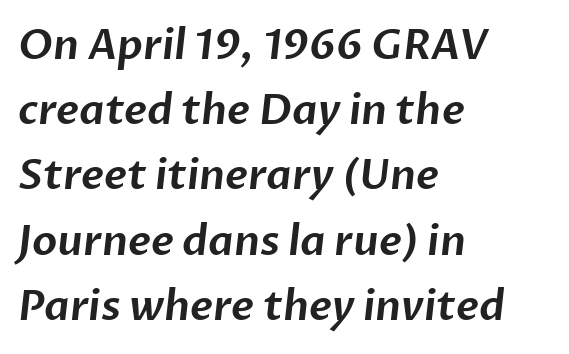
Here the designer chose a conventional face with non-uniform glyph widths. Are there feet on the stems? There aren't — it's a sans. This sample keeps an unexceptional amount of space between lines. Horizontal alignment here is leftward, the default for most running prose. Underline: absent. There is no visible air inserted between adjacent glyphs.
